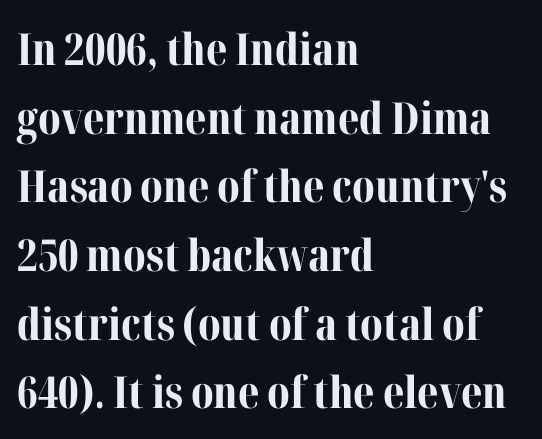
{"serif": "yes", "italic": "no", "bold": "yes", "weight": "bold", "width": "normal", "stroke_contrast": "medium", "x_height": "medium", "monospaced": "no", "underline": "no", "align": "left", "line_spacing": "normal", "line_spacing_ratio": 1.56, "letter_spacing": "normal", "letter_spacing_em": 0.0, "glyph_px": 44}
